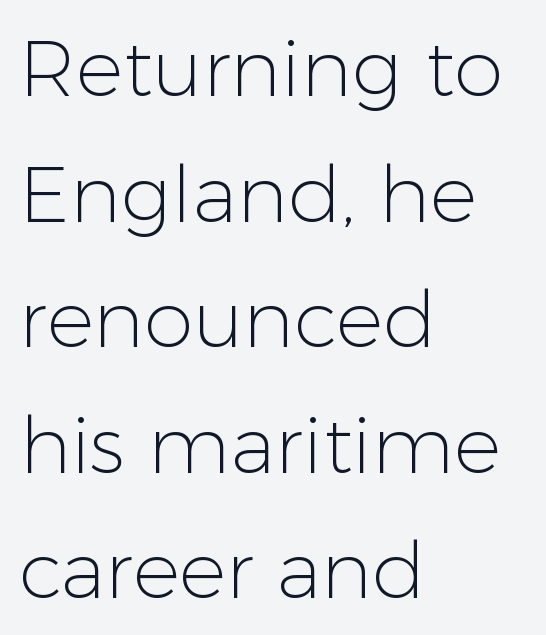
The image shows 79 px light sans-serif type, upright; set left-aligned, normal line spacing (1.59x), normal letter spacing, not underlined; low stroke contrast and a medium x-height.
